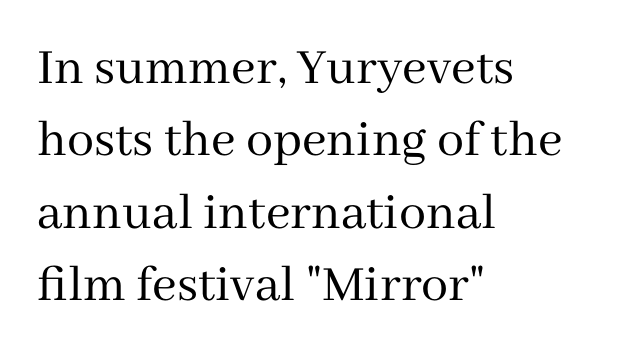
The image shows 54 px regular-weight serif type, upright; set left-aligned, normal line spacing (1.34x), normal letter spacing, not underlined; medium stroke contrast and a medium x-height.
